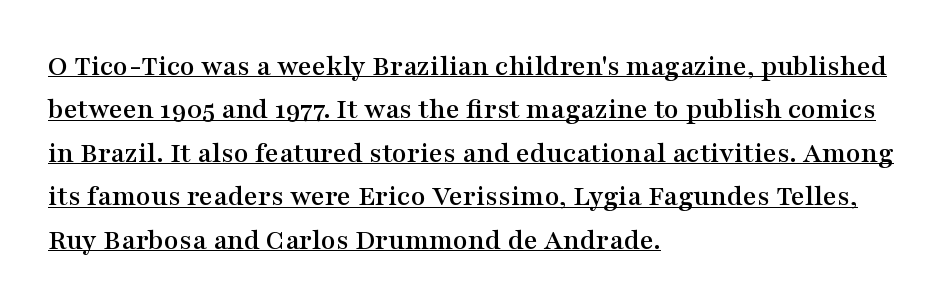
All the whitespace from short lines collects on the right. Underlined type. The rendering uses natural spacing where letterforms have individual widths. The designer went with a serif here, giving each stem small feet.
